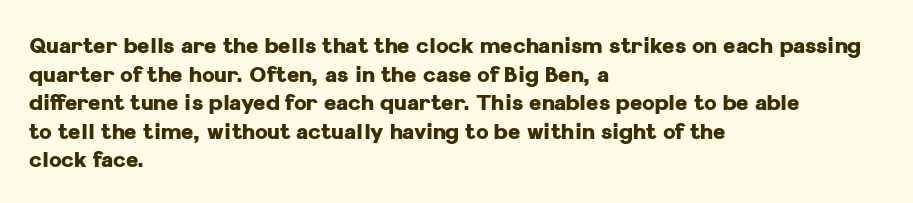
Q: Is the text bold? A: Yes.
Q: Is the text italic (slanted)? A: No, it is upright.
Q: Is the text underlined? A: No.
Q: How is the paragraph aligned? A: Left-aligned.
Q: Is the spacing between letters normal or unusually wide? A: Normal.
Q: Is the spacing between lines tight, normal or loose? A: Normal.
